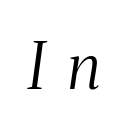
Q: Is the text bold? A: No.
Q: Is the text italic (slanted)? A: Yes, it leans right by about 8 degrees.
Q: Is the typeface a serif or a sans-serif typeface? A: Serif.
Q: Is the text underlined? A: No.
Q: Is the spacing between letters normal or unusually wide? A: Unusually wide.
Q: Width (condensed, normal, or wide)? A: Condensed.
Q: Stroke contrast? A: Medium.
Q: x-height? A: Medium.
Q: Monospaced? A: No.
